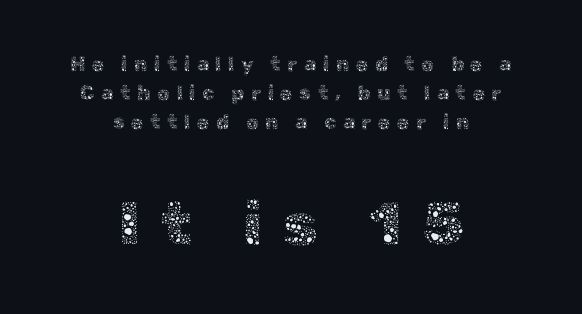
Vertically, the passage feels balanced, rows spaced as you'd expect. It's the straight-up-and-down kind of type. The rag falls on both sides of this text block equally. The baseline area is clear.
